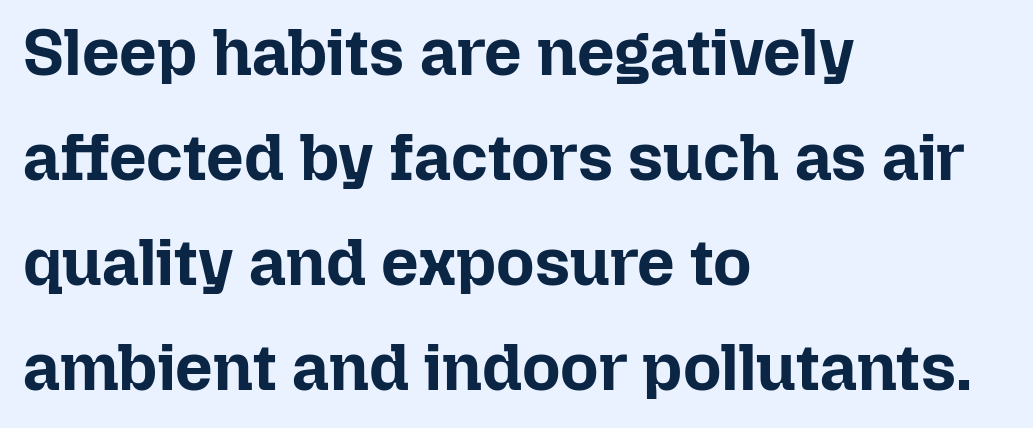
Designer's note — italics off, roman on. These words are printed bold, with thick strokes throughout. Quick note: underline off. Evenly set lines give the paragraph a standard silhouette. A classic flush-left, rag-right setting is used for this passage.
